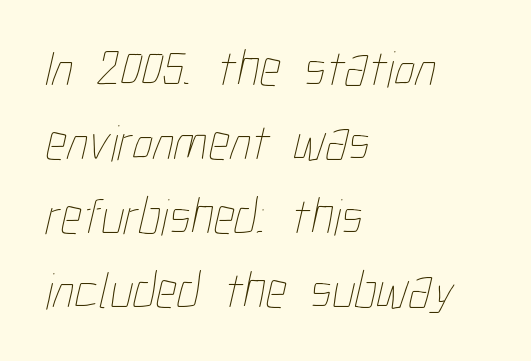
Q: Is the text bold? A: No.
Q: Is the text underlined? A: No.
Q: How is the paragraph aligned? A: Left-aligned.
Q: Is the spacing between letters normal or unusually wide? A: Normal.
Q: Is the spacing between lines tight, normal or loose? A: Normal.
Q: Width (condensed, normal, or wide)? A: Condensed.
Q: Stroke contrast? A: Low.
Q: x-height? A: Medium.
Q: Monospaced? A: No.
